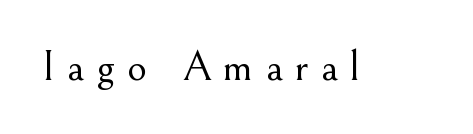
Has an underline been added? It has not. Spacing between characters has been opened up far beyond the box default. The passage shown is typed in a proportional face where columns would drift. Examine the stroke ends and you'll spot serifs. A quiet, ordinary-to-light weight characterises the typeface. This is roman type, the default non-slanted kind.
